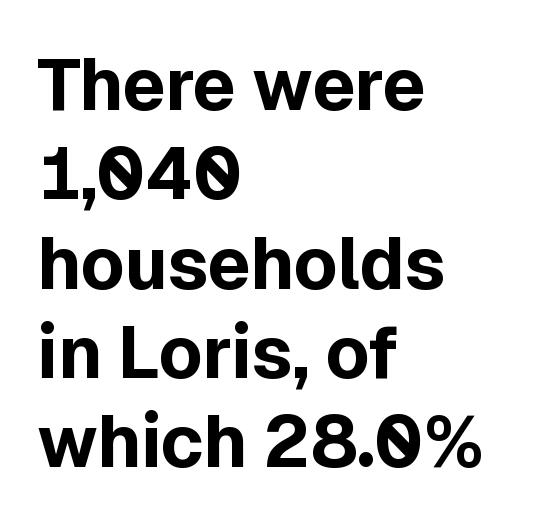
{"serif": "no", "italic": "no", "bold": "yes", "weight": "bold", "width": "normal", "x_height": "medium", "monospaced": "no", "underline": "no", "align": "left", "line_spacing_ratio": 1.24, "letter_spacing": "normal", "letter_spacing_em": 0.0, "glyph_px": 72}
